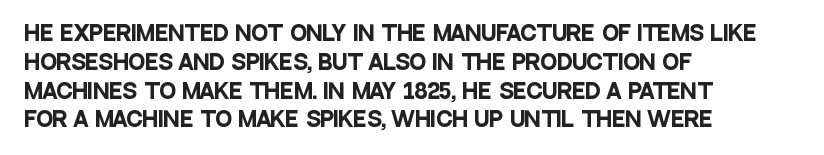
The image shows 20 px bold type, upright; set left-aligned, normal line spacing (1.44x), normal letter spacing, not underlined.
